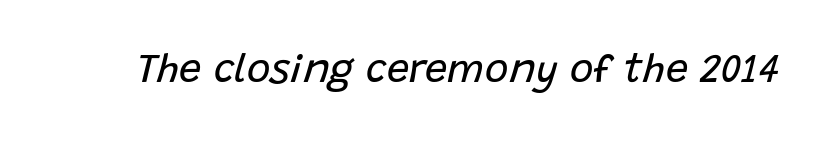
What stands out about the letter spacing? Nothing — it is the standard amount. The letterforms sit at book weight or below. Think of a printed novel: that variable character pitch is what you see here. Check under the words: just untouched page. When letters slant like this, we call the style italic.
